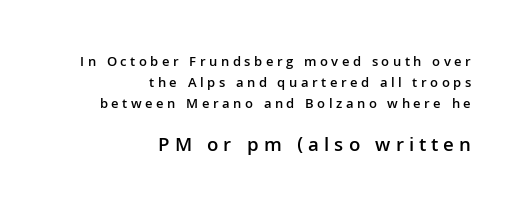
{"italic": "no", "bold": "semi", "underline": "no", "align": "right", "line_spacing": "normal", "line_spacing_ratio": 1.51, "letter_spacing": "wide", "letter_spacing_em": 0.25, "larger_block": "second", "size_ratio": 1.43, "glyph_px": 20}
